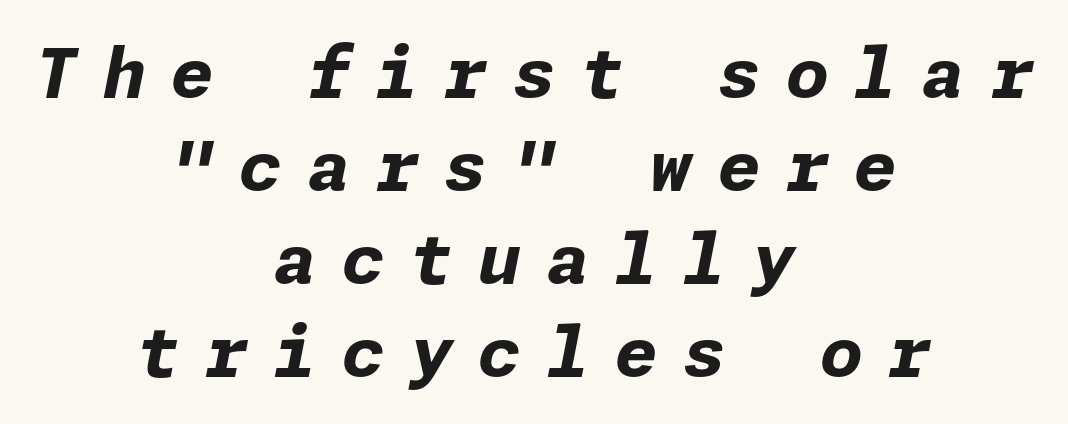
Q: Is the text bold? A: Yes.
Q: Is the text italic (slanted)? A: Yes, it leans right by about 11 degrees.
Q: Is the text underlined? A: No.
Q: How is the paragraph aligned? A: Centered.
Q: Is the spacing between letters normal or unusually wide? A: Unusually wide.
Q: Is the spacing between lines tight, normal or loose? A: Normal.
Q: Width (condensed, normal, or wide)? A: Normal.
Q: Stroke contrast? A: Low.
Q: x-height? A: Medium.
